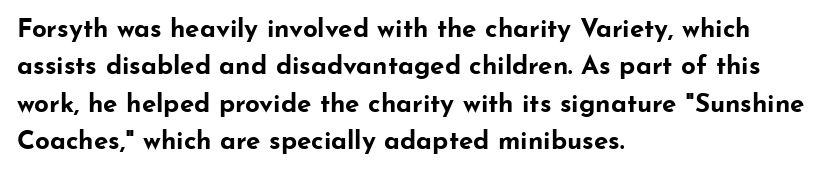
When letters stand straight like this, we call the style roman or upright. A clean baseline with only descenders dipping below it. Horizontally, the lines are justified to the leading edge only. Is there much room between lines? A standard amount, neither cramped nor airy.
